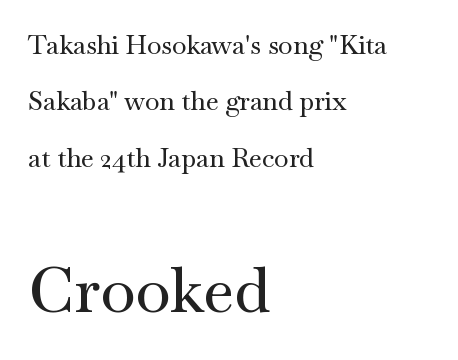
The image shows 64 px wide serif type, upright; set left-aligned, loose line spacing (2.17x), normal letter spacing, not underlined; the second (bottom) block is 2.46x larger; medium stroke contrast and a small x-height.
